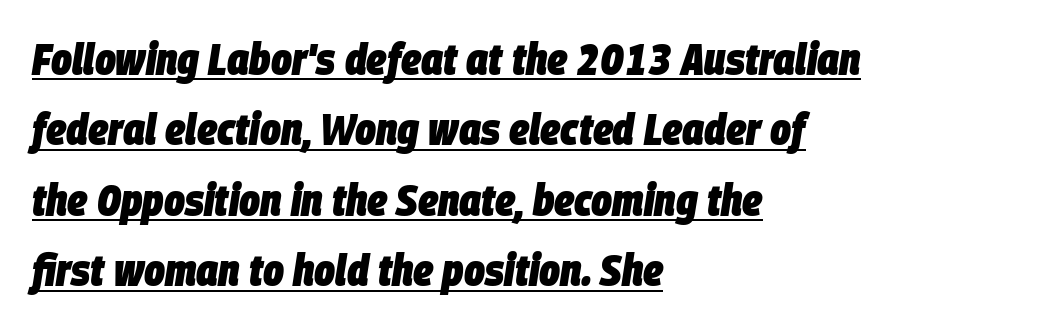
The line texture is even and compact thanks to regular tracking. You'd pick this weight for a headline — it's a proper bold. A typographer would call this underscored text. Every character sits at an angle, as italics do. Caption: multi-line text, flush left, ragged right. Normally led — the rows are evenly, conventionally spaced.
